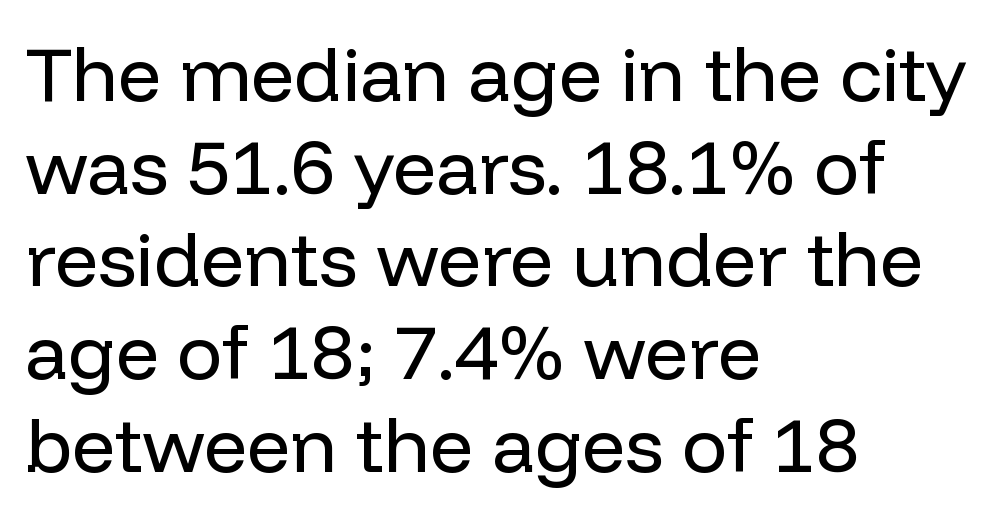
Q: Is the text bold? A: No.
Q: Is the text italic (slanted)? A: No, it is upright.
Q: Is the typeface a serif or a sans-serif typeface? A: Sans-serif.
Q: Is the text underlined? A: No.
Q: How is the paragraph aligned? A: Left-aligned.
Q: Is the spacing between letters normal or unusually wide? A: Normal.
Q: Width (condensed, normal, or wide)? A: Normal.
Q: Stroke contrast? A: Low.
Q: x-height? A: Medium.
Q: Monospaced? A: No.
